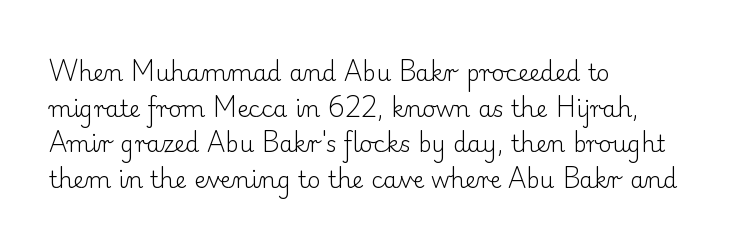
Q: Is the text bold? A: No.
Q: Is the text italic (slanted)? A: No, it is upright.
Q: Is the text underlined? A: No.
Q: How is the paragraph aligned? A: Left-aligned.
Q: Is the spacing between letters normal or unusually wide? A: Normal.
Q: Is the spacing between lines tight, normal or loose? A: Normal.
